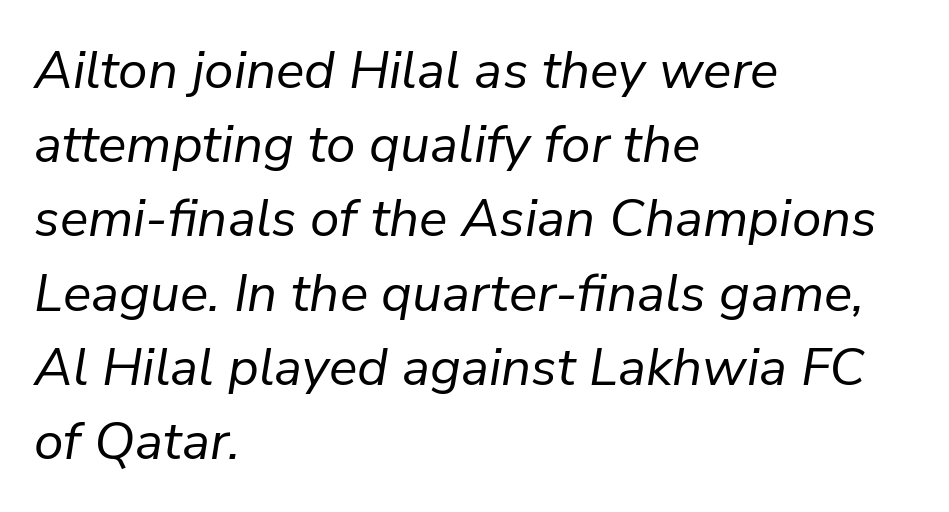
The image shows 53 px regular-weight type, italic (leaning right); set left-aligned, normal line spacing (1.4x), normal letter spacing, not underlined; low stroke contrast and a medium x-height.
